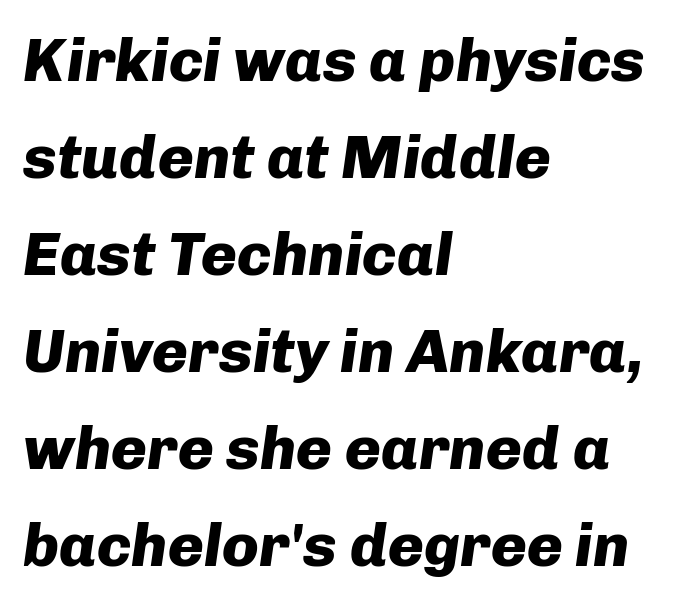
Q: Is the text bold? A: Yes.
Q: Is the text italic (slanted)? A: Yes, it leans right by about 8 degrees.
Q: Is the text underlined? A: No.
Q: How is the paragraph aligned? A: Left-aligned.
Q: Is the spacing between letters normal or unusually wide? A: Normal.
Q: Is the spacing between lines tight, normal or loose? A: Normal.
Q: Width (condensed, normal, or wide)? A: Normal.
Q: Stroke contrast? A: Low.
Q: x-height? A: Medium.
Q: Monospaced? A: No.
